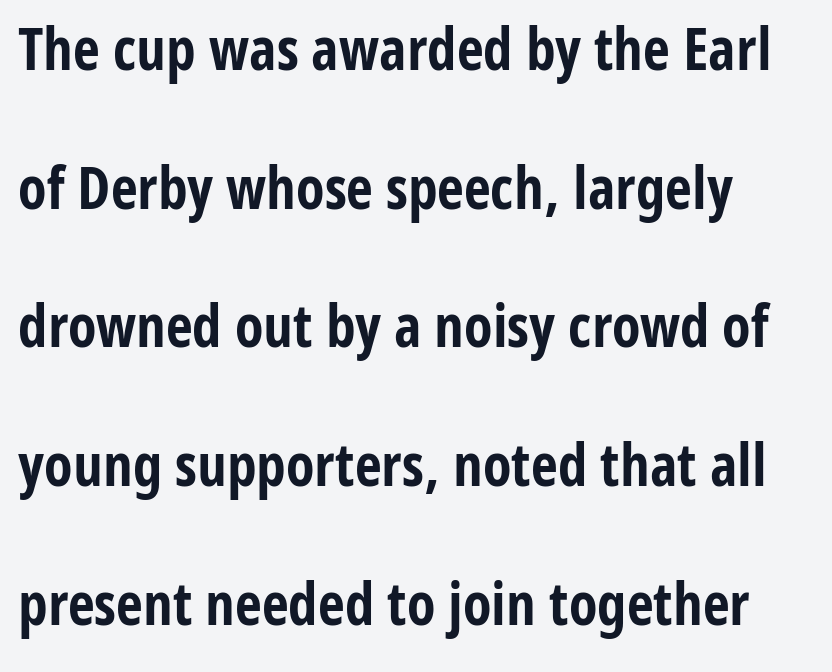
Descender tails drop into unmarked territory. You could call the tracking neutral — neither tight nor loose. The lines are spread far apart with generous leading. Note: no serifs on the glyphs. Each glyph is drawn with heavy, bold strokes.
